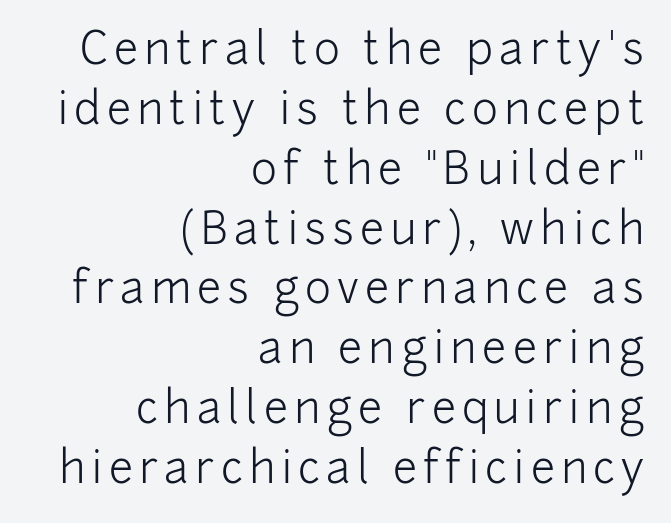
{"serif": "no", "italic": "no", "bold": "no", "weight": "light", "width": "normal", "stroke_contrast": "low", "x_height": "medium", "monospaced": "no", "underline": "no", "align": "right", "line_spacing": "normal", "line_spacing_ratio": 1.36, "glyph_px": 44}
